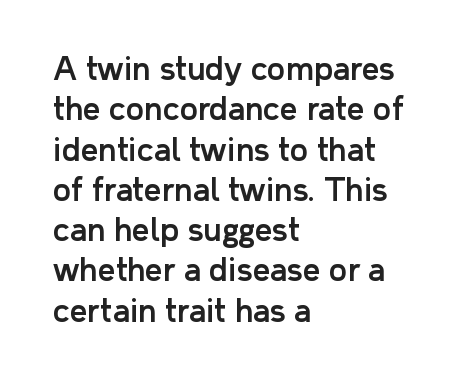
Q: Is the text italic (slanted)? A: No, it is upright.
Q: Is the typeface a serif or a sans-serif typeface? A: Sans-serif.
Q: Is the text underlined? A: No.
Q: How is the paragraph aligned? A: Left-aligned.
Q: Is the spacing between letters normal or unusually wide? A: Normal.
Q: Is the spacing between lines tight, normal or loose? A: Normal.
Q: Width (condensed, normal, or wide)? A: Normal.
Q: Stroke contrast? A: Low.
Q: x-height? A: Medium.
Q: Monospaced? A: No.
